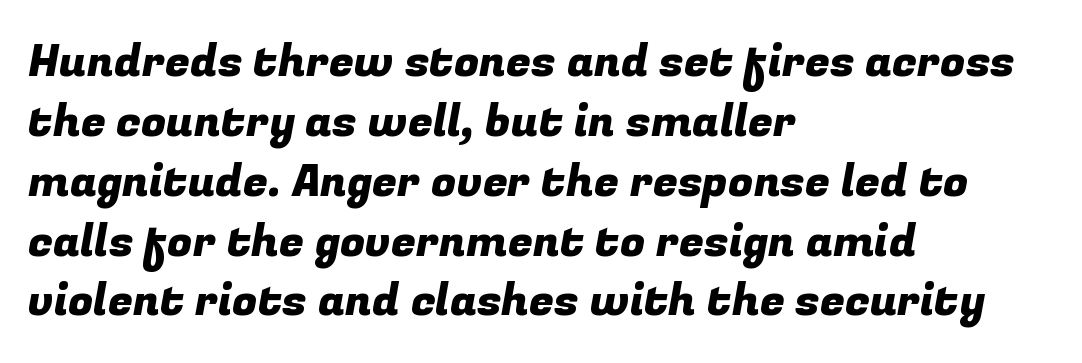
{"serif": "no", "width": "normal", "stroke_contrast": "low", "x_height": "medium", "monospaced": "no", "underline": "no", "align": "left", "line_spacing": "normal", "line_spacing_ratio": 1.33, "letter_spacing": "normal", "letter_spacing_em": 0.0, "glyph_px": 45}
